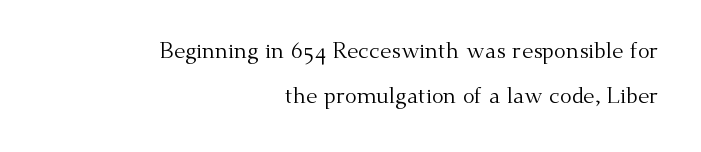
Q: Is the text bold? A: No.
Q: Is the text italic (slanted)? A: No, it is upright.
Q: Is the text underlined? A: No.
Q: How is the paragraph aligned? A: Right-aligned.
Q: Is the spacing between letters normal or unusually wide? A: Normal.
Q: Is the spacing between lines tight, normal or loose? A: Loose.
